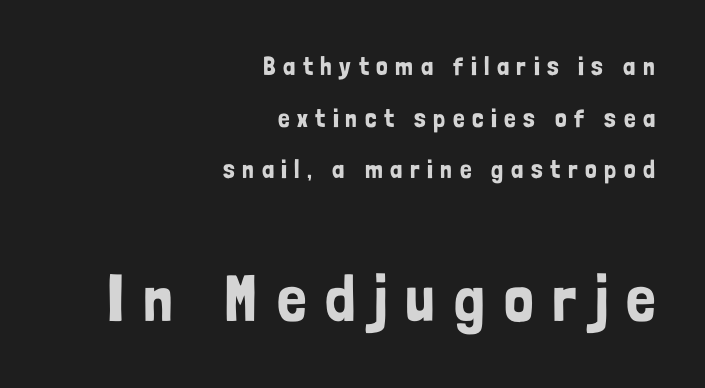
Q: Is the text italic (slanted)? A: No, it is upright.
Q: Is the typeface a serif or a sans-serif typeface? A: Sans-serif.
Q: Is the text underlined? A: No.
Q: How is the paragraph aligned? A: Right-aligned.
Q: Is the spacing between letters normal or unusually wide? A: Unusually wide.
Q: Is the spacing between lines tight, normal or loose? A: Loose.
Q: Which block of text is set in a larger size, the first (top) or the second (bottom)? A: The second (bottom) one.
Q: Width (condensed, normal, or wide)? A: Condensed.
Q: Stroke contrast? A: Low.
Q: x-height? A: Medium.
Q: Monospaced? A: No.
